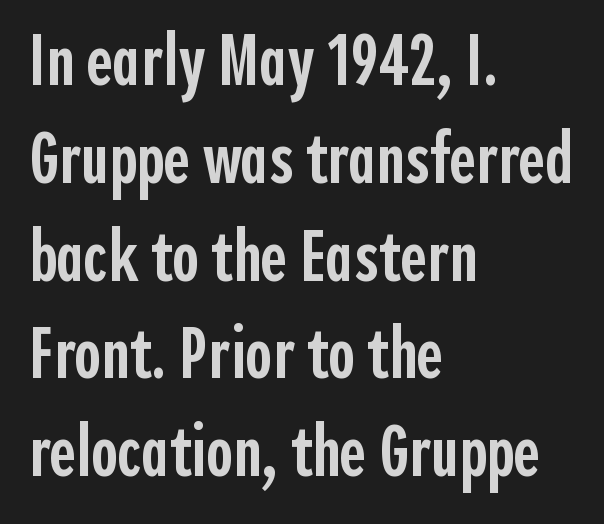
Is this a fixed-width face? No — the glyphs have proportional, varying widths. Posture: upright roman. The passage shown is not underscored anywhere. Serif or sans? Sans — the stroke terminals are bare. Spacing between characters is what you'd get straight out of the box.
